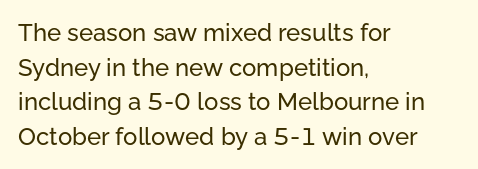
The compositor pushed each line to the left boundary. Compared with typical paragraphs, the rows here are spaced about the same. Here the glyphs are tracked normally, forming tight word shapes. Check the space under the baseline: it is left empty. You can tell it's not italic because the verticals are truly vertical.
